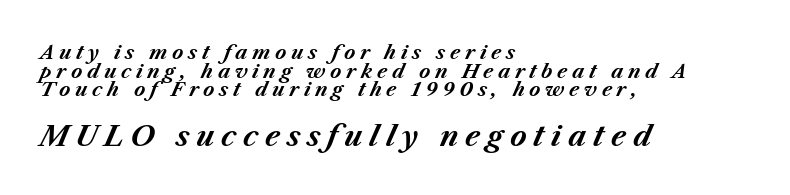
Descenders hang freely into open space. The sample has been set heavy, in full bold. Line starts are locked; line ends wander. The vertical gap from one line to the next is small. Scale increases going downward across the two blocks.
